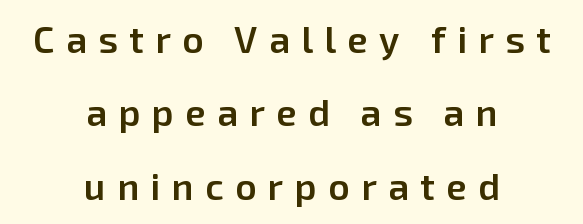
The image shows 37 px semibold sans-serif type, upright; set centered, loose line spacing (1.98x), unusually wide letter spacing (+0.31 em), not underlined; low stroke contrast and a medium x-height.
